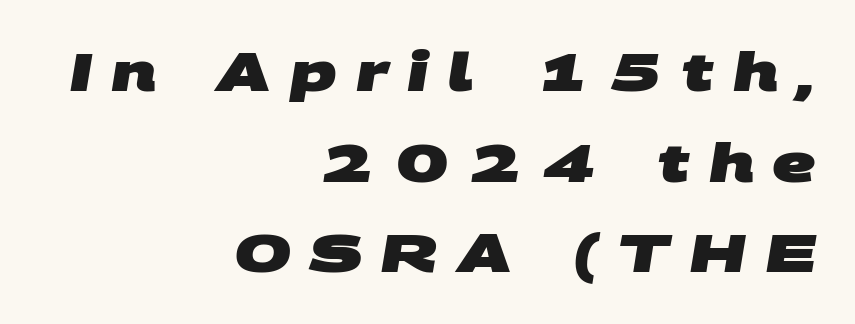
Q: Is the text bold? A: Yes.
Q: Is the typeface a serif or a sans-serif typeface? A: Sans-serif.
Q: Is the text underlined? A: No.
Q: How is the paragraph aligned? A: Right-aligned.
Q: Is the spacing between letters normal or unusually wide? A: Unusually wide.
Q: Width (condensed, normal, or wide)? A: Wide.
Q: Stroke contrast? A: Medium.
Q: x-height? A: Large.
Q: Monospaced? A: No.
